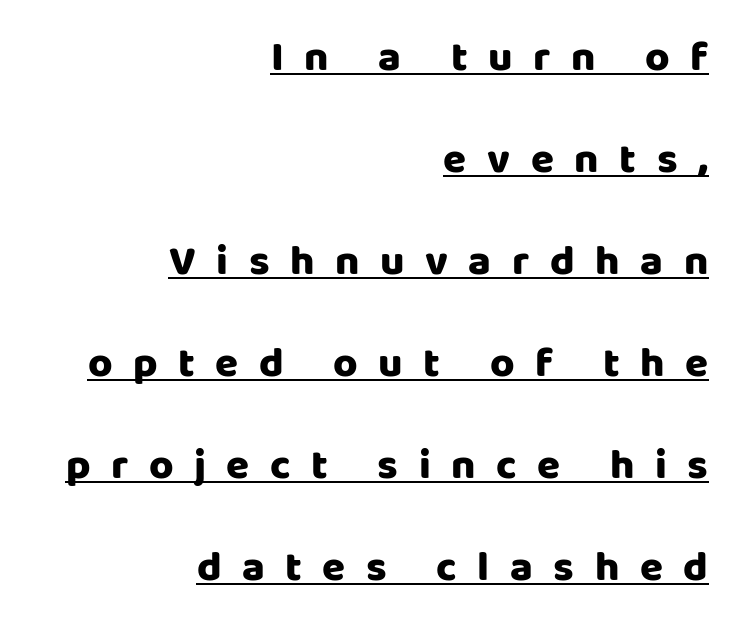
Words appear elongated and porous because spacing is wide. The font family rendered here belongs to the sans-serif group. Loosely led — the rows are spread out. Every row of glyphs terminates at an identical x-position on the right. Posture: straight, roman, zero tilt.
